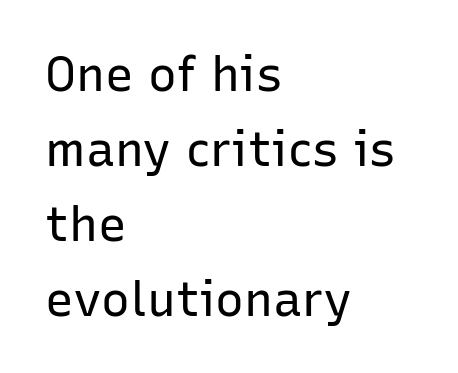
{"serif": "no", "italic": "no", "bold": "no", "weight": "regular", "width": "normal", "stroke_contrast": "low", "x_height": "medium", "monospaced": "no", "underline": "no", "align": "left", "line_spacing": "normal", "line_spacing_ratio": 1.56, "letter_spacing": "normal", "letter_spacing_em": 0.0, "glyph_px": 48}
